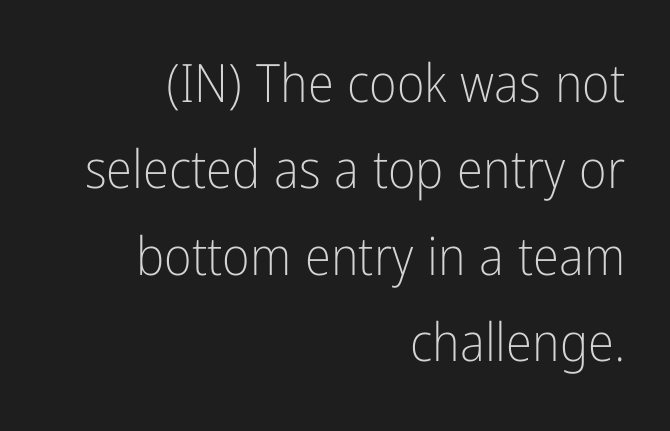
Rule under the text: the space is simply empty. Each word holds together tightly as a unit, with standard inter-letter gaps. Posture: upright roman. Spacing verdict: proportional, widths tailored to each character. Nope, no serifs anywhere on these letters.
